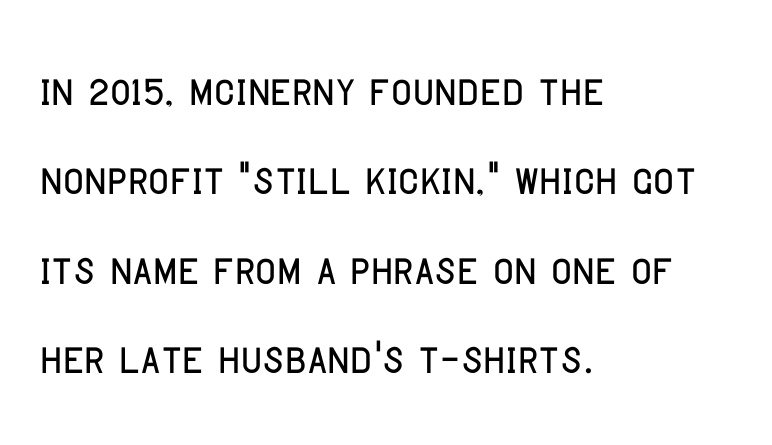
The image shows 57 px condensed sans-serif type, upright; set left-aligned, normal line spacing (1.57x), normal letter spacing, not underlined; low stroke contrast and a large x-height.
